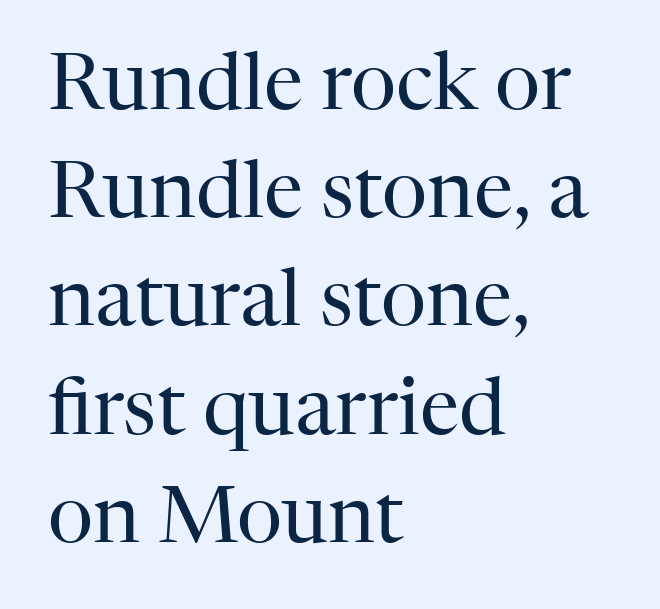
Q: Is the text bold? A: No.
Q: Is the text italic (slanted)? A: No, it is upright.
Q: Is the typeface a serif or a sans-serif typeface? A: Serif.
Q: Is the text underlined? A: No.
Q: How is the paragraph aligned? A: Left-aligned.
Q: Is the spacing between letters normal or unusually wide? A: Normal.
Q: Is the spacing between lines tight, normal or loose? A: Normal.
Q: Width (condensed, normal, or wide)? A: Normal.
Q: Stroke contrast? A: High.
Q: x-height? A: Medium.
Q: Monospaced? A: No.
